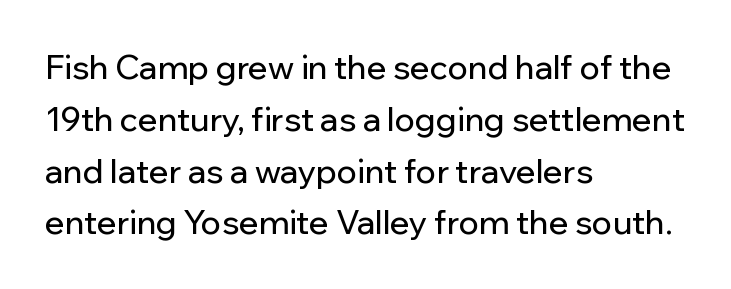
{"serif": "no", "italic": "no", "width": "normal", "stroke_contrast": "low", "x_height": "medium", "monospaced": "no", "underline": "no", "align": "left", "line_spacing": "normal", "line_spacing_ratio": 1.57, "letter_spacing": "normal", "letter_spacing_em": 0.0, "glyph_px": 33}
